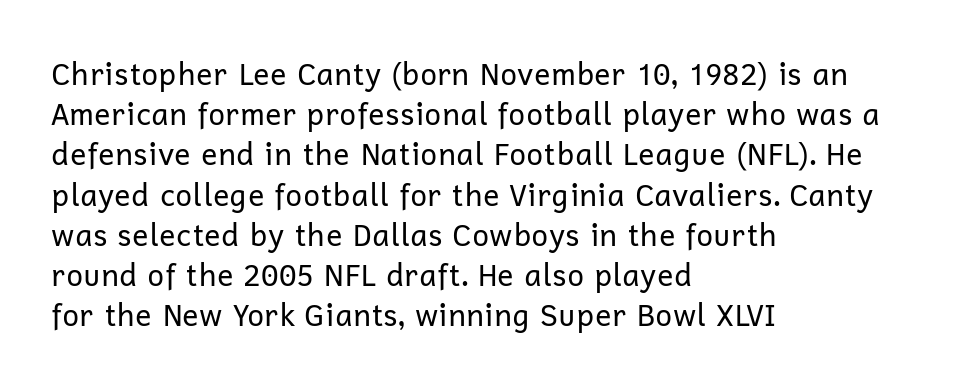
{"serif": "no", "italic": "no", "bold": "no", "weight": "regular", "width": "normal", "stroke_contrast": "low", "x_height": "medium", "monospaced": "no", "underline": "no", "align": "left", "line_spacing": "normal", "line_spacing_ratio": 1.34, "letter_spacing": "normal", "letter_spacing_em": 0.0, "glyph_px": 30}
